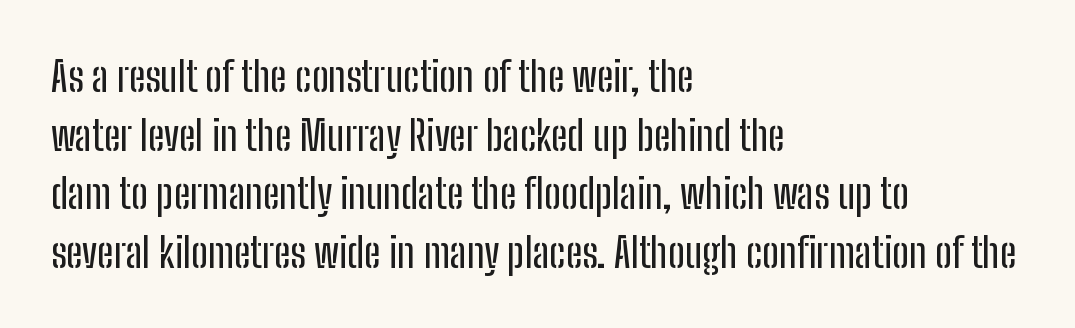
Q: Is the text italic (slanted)? A: No, it is upright.
Q: Is the typeface a serif or a sans-serif typeface? A: Sans-serif.
Q: Is the text underlined? A: No.
Q: How is the paragraph aligned? A: Left-aligned.
Q: Is the spacing between letters normal or unusually wide? A: Normal.
Q: Is the spacing between lines tight, normal or loose? A: Normal.
Q: Width (condensed, normal, or wide)? A: Condensed.
Q: Stroke contrast? A: Low.
Q: x-height? A: Medium.
Q: Monospaced? A: No.
